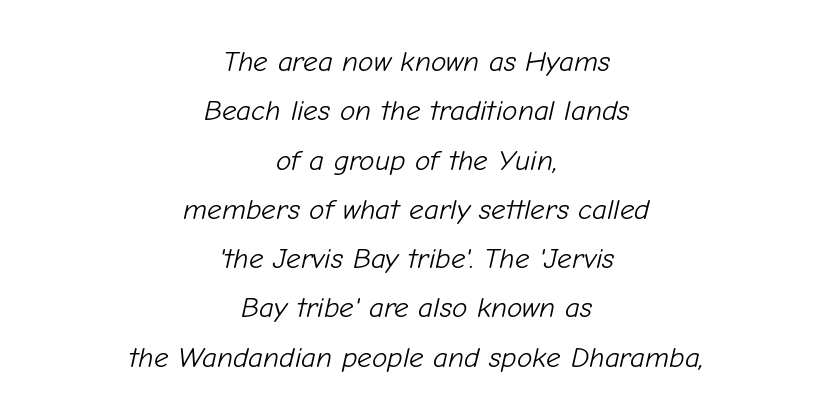
{"italic": "yes", "lean": "right", "slant_degrees": 12, "bold": "no", "weight": "light", "width": "normal", "stroke_contrast": "low", "x_height": "medium", "monospaced": "no", "underline": "no", "align": "center", "line_spacing": "normal", "line_spacing_ratio": 1.7, "letter_spacing": "normal", "letter_spacing_em": 0.0, "glyph_px": 29}
